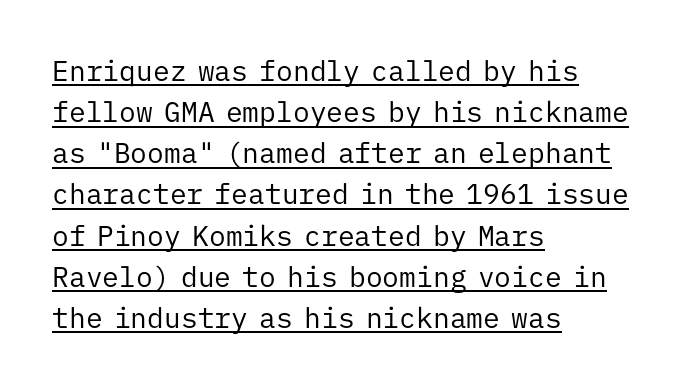
Q: Is the text bold? A: No.
Q: Is the text italic (slanted)? A: No, it is upright.
Q: Is the typeface a serif or a sans-serif typeface? A: Sans-serif.
Q: Is the text underlined? A: Yes.
Q: How is the paragraph aligned? A: Left-aligned.
Q: Is the spacing between letters normal or unusually wide? A: Normal.
Q: Is the spacing between lines tight, normal or loose? A: Normal.
Q: Width (condensed, normal, or wide)? A: Normal.
Q: Stroke contrast? A: Low.
Q: x-height? A: Medium.
Q: Monospaced? A: Yes.
